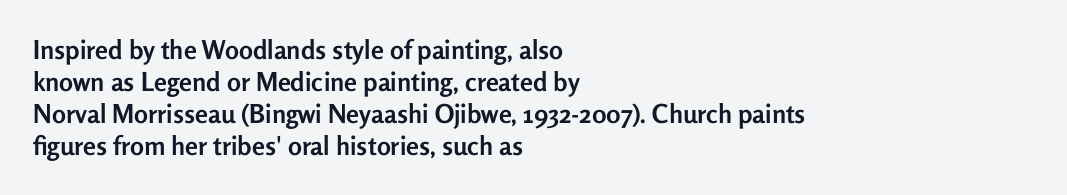
Q: Is the text bold? A: Yes.
Q: Is the text italic (slanted)? A: No, it is upright.
Q: Is the text underlined? A: No.
Q: How is the paragraph aligned? A: Left-aligned.
Q: Is the spacing between letters normal or unusually wide? A: Normal.
